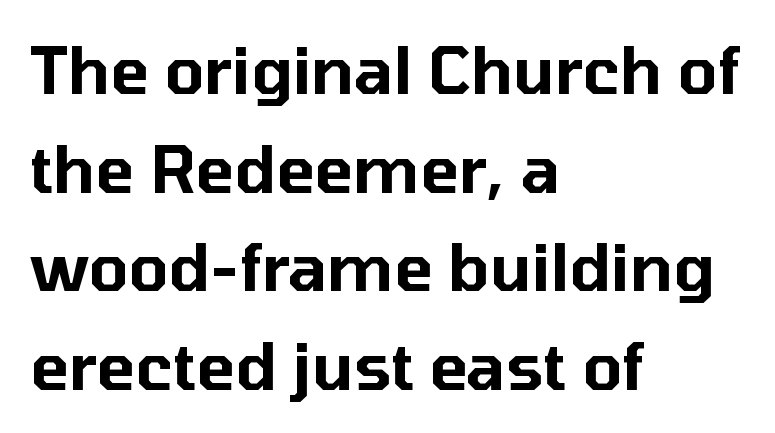
{"serif": "no", "italic": "no", "width": "normal", "stroke_contrast": "low", "x_height": "medium", "monospaced": "no", "underline": "no", "align": "left", "line_spacing": "normal", "line_spacing_ratio": 1.54, "letter_spacing": "normal", "letter_spacing_em": 0.0, "glyph_px": 64}
